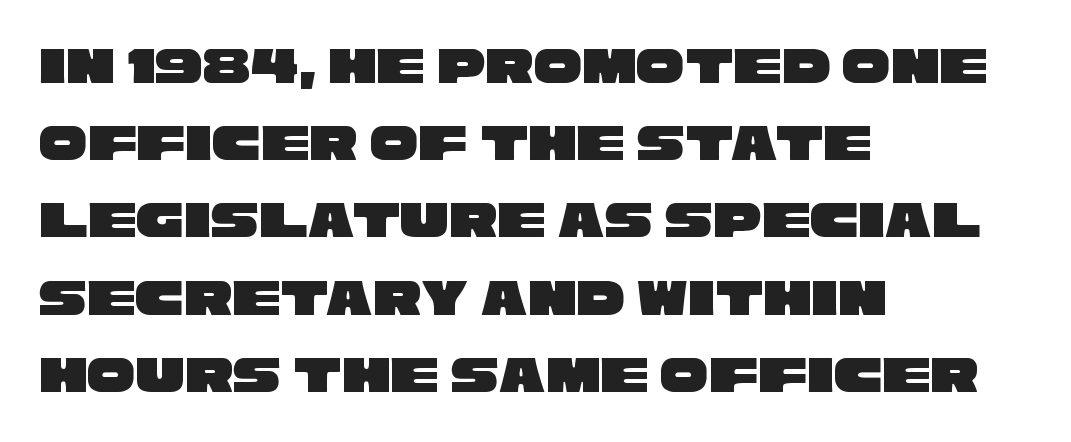
Q: Is the typeface a serif or a sans-serif typeface? A: Sans-serif.
Q: Is the text underlined? A: No.
Q: How is the paragraph aligned? A: Left-aligned.
Q: Is the spacing between letters normal or unusually wide? A: Normal.
Q: Is the spacing between lines tight, normal or loose? A: Normal.
Q: Width (condensed, normal, or wide)? A: Wide.
Q: Stroke contrast? A: Low.
Q: x-height? A: Large.
Q: Monospaced? A: No.
